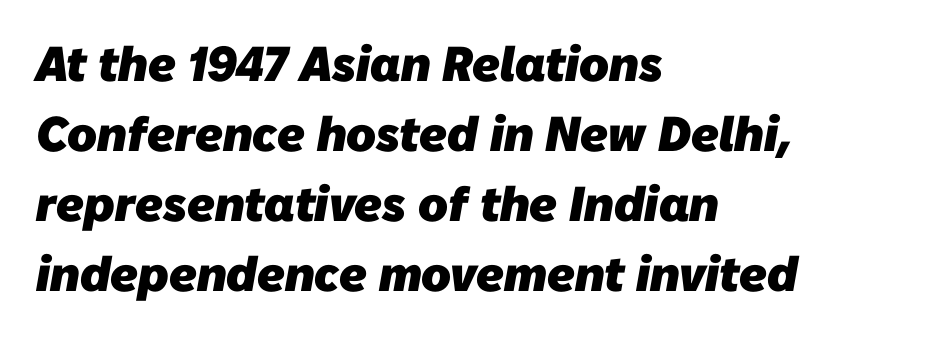
Look at the stroke-to-counter ratio: heavy, a bold. The rendering uses a moderate line-height, typical for paragraphs. To sum up the face: it is a sans, with no serifs. Quick note: underline off.
